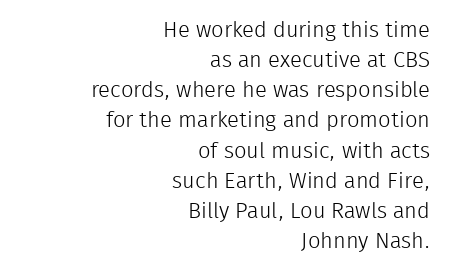
Notice how the passage keeps a crisp vertical edge on the right only. Anything drawn beneath the words? Only blank space. Each word holds together tightly as a unit, with standard inter-letter gaps. The characters are drawn with everyday or finer stroke widths.
